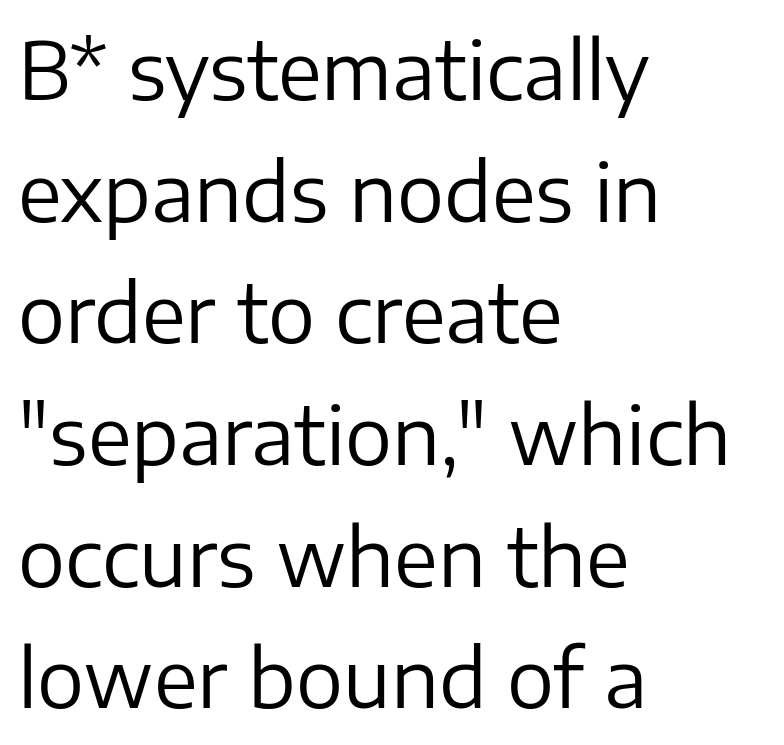
Q: Is the text bold? A: No.
Q: Is the text italic (slanted)? A: No, it is upright.
Q: Is the typeface a serif or a sans-serif typeface? A: Sans-serif.
Q: Is the text underlined? A: No.
Q: How is the paragraph aligned? A: Left-aligned.
Q: Is the spacing between letters normal or unusually wide? A: Normal.
Q: Is the spacing between lines tight, normal or loose? A: Normal.
Q: Width (condensed, normal, or wide)? A: Normal.
Q: Stroke contrast? A: Low.
Q: x-height? A: Medium.
Q: Monospaced? A: No.
